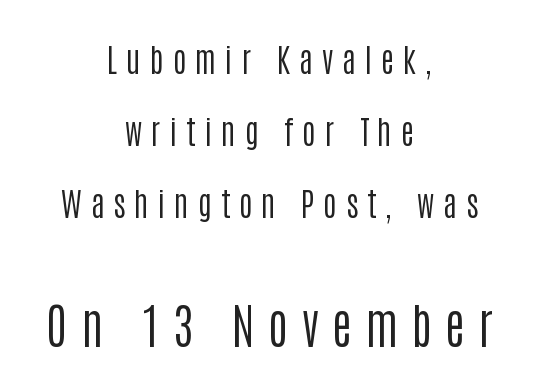
Q: Is the text bold? A: No.
Q: Is the text italic (slanted)? A: No, it is upright.
Q: Is the typeface a serif or a sans-serif typeface? A: Sans-serif.
Q: Is the text underlined? A: No.
Q: How is the paragraph aligned? A: Centered.
Q: Is the spacing between letters normal or unusually wide? A: Unusually wide.
Q: Is the spacing between lines tight, normal or loose? A: Loose.
Q: Which block of text is set in a larger size, the first (top) or the second (bottom)? A: The second (bottom) one.
Q: Width (condensed, normal, or wide)? A: Condensed.
Q: Stroke contrast? A: Low.
Q: x-height? A: Large.
Q: Monospaced? A: No.
